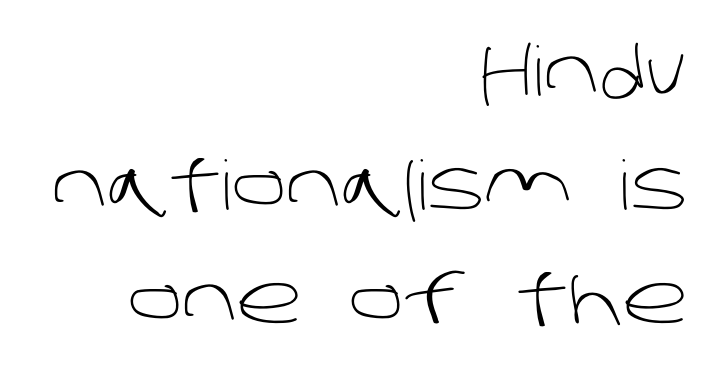
Q: Is the text bold? A: No.
Q: Is the typeface a serif or a sans-serif typeface? A: Sans-serif.
Q: Is the text underlined? A: No.
Q: How is the paragraph aligned? A: Right-aligned.
Q: Is the spacing between letters normal or unusually wide? A: Normal.
Q: Is the spacing between lines tight, normal or loose? A: Normal.
Q: Width (condensed, normal, or wide)? A: Normal.
Q: Stroke contrast? A: Low.
Q: x-height? A: Large.
Q: Monospaced? A: No.
